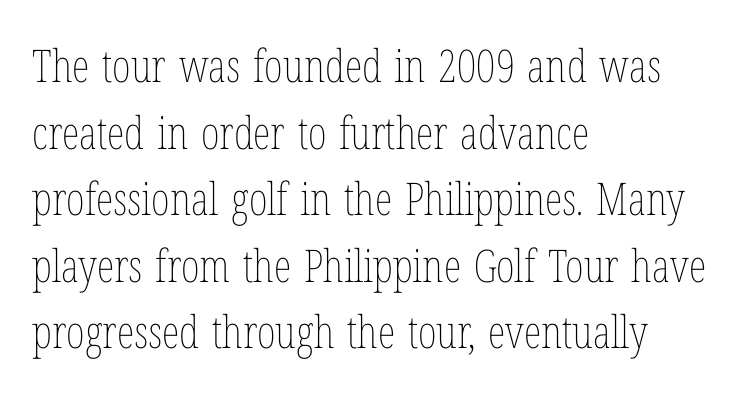
The image shows 45 px thin, condensed type, upright; set left-aligned, normal line spacing (1.48x), normal letter spacing, not underlined; low stroke contrast and a medium x-height.
